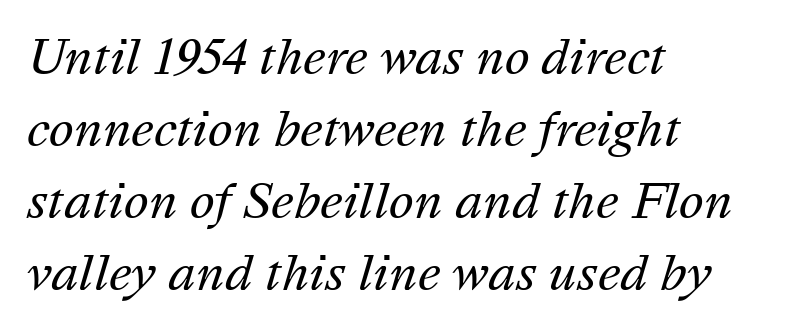
{"italic": "yes", "lean": "right", "slant_degrees": 16, "bold": "no", "weight": "regular", "width": "normal", "stroke_contrast": "medium", "x_height": "medium", "monospaced": "no", "underline": "no", "align": "left", "line_spacing": "normal", "line_spacing_ratio": 1.53, "letter_spacing": "normal", "letter_spacing_em": 0.0, "glyph_px": 47}
